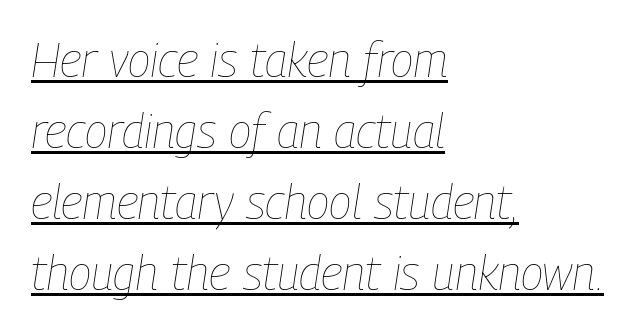
Letters have the restrained weight of plain body copy at most. The typography opts for an oblique posture over an upright one. The passage shown is typed in a proportional face where columns would drift. Each word holds together tightly as a unit, with standard inter-letter gaps.
